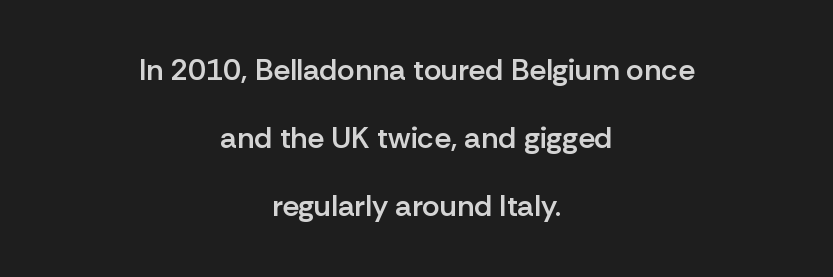
Is this a fixed-width face? No — the glyphs have proportional, varying widths. What's the leading like? Stretched, with rows far apart. If you drew a line through each stem, it would be perfectly vertical. Quick note: underline off. The paragraph has two soft edges and a firm central axis. Each letter's strokes conclude bluntly, with no projecting serifs.
